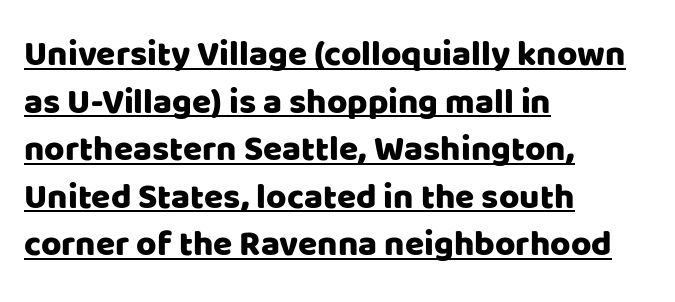
The image shows 35 px sans-serif type, upright; set left-aligned, normal line spacing (1.36x), normal letter spacing, underlined; low stroke contrast and a large x-height.
